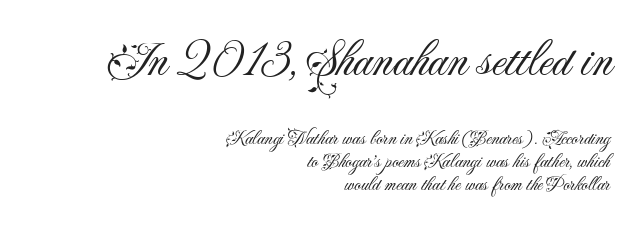
Each word holds together tightly as a unit, with standard inter-letter gaps. Proportional: the letters do not fall into vertical columns. Is the lower block the larger one? No — the upper block carries the bigger type. Each new line begins almost immediately beneath the previous one. Type without underlining.
